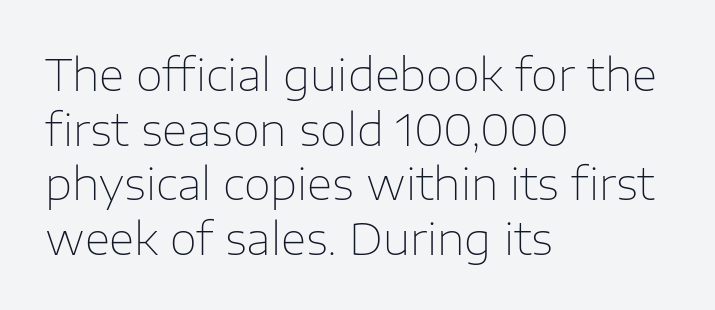
Q: Is the text bold? A: No.
Q: Is the text italic (slanted)? A: No, it is upright.
Q: Is the typeface a serif or a sans-serif typeface? A: Sans-serif.
Q: Is the text underlined? A: No.
Q: How is the paragraph aligned? A: Left-aligned.
Q: Is the spacing between letters normal or unusually wide? A: Normal.
Q: Width (condensed, normal, or wide)? A: Normal.
Q: Stroke contrast? A: Low.
Q: x-height? A: Medium.
Q: Monospaced? A: No.
